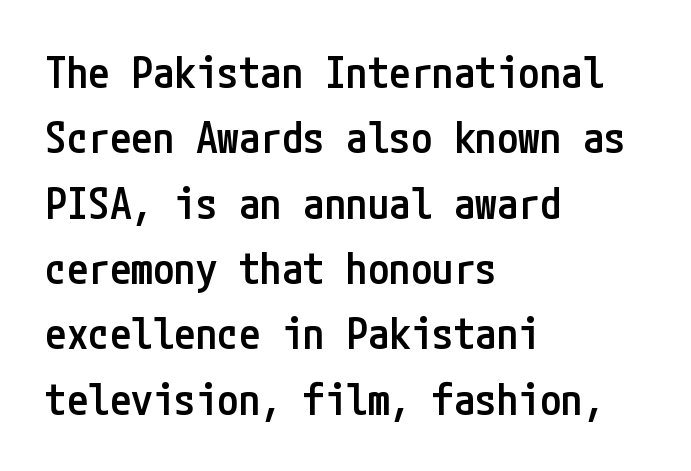
{"serif": "no", "italic": "no", "bold": "semi", "weight": "semibold", "width": "condensed", "stroke_contrast": "low", "x_height": "medium", "underline": "no", "align": "left", "line_spacing": "normal", "line_spacing_ratio": 1.52, "letter_spacing": "normal", "letter_spacing_em": 0.0, "glyph_px": 43}
